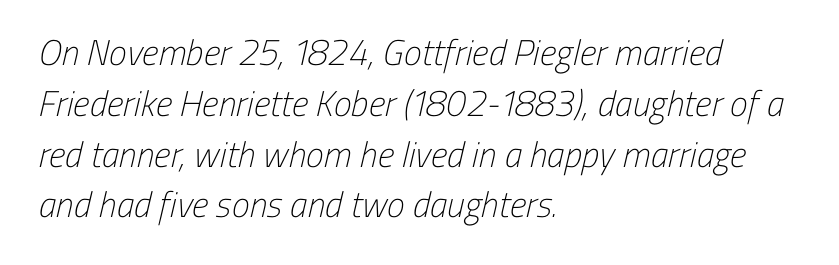
Q: Is the text bold? A: No.
Q: Is the typeface a serif or a sans-serif typeface? A: Sans-serif.
Q: Is the text underlined? A: No.
Q: How is the paragraph aligned? A: Left-aligned.
Q: Is the spacing between letters normal or unusually wide? A: Normal.
Q: Is the spacing between lines tight, normal or loose? A: Normal.
Q: Width (condensed, normal, or wide)? A: Condensed.
Q: Stroke contrast? A: Low.
Q: x-height? A: Medium.
Q: Monospaced? A: No.
